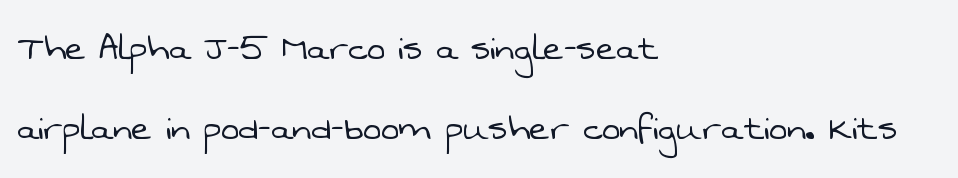
Q: Is the text bold? A: No.
Q: Is the typeface a serif or a sans-serif typeface? A: Sans-serif.
Q: Is the text underlined? A: No.
Q: How is the paragraph aligned? A: Left-aligned.
Q: Is the spacing between letters normal or unusually wide? A: Normal.
Q: Width (condensed, normal, or wide)? A: Normal.
Q: Stroke contrast? A: Low.
Q: x-height? A: Medium.
Q: Monospaced? A: No.
